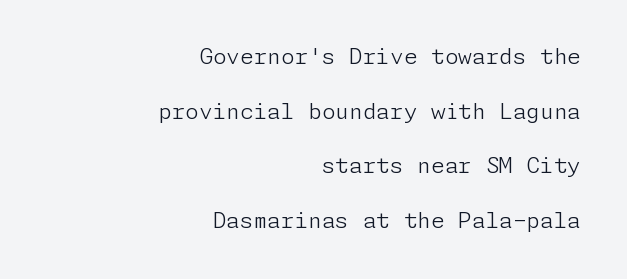
If you drew a ruler down the right edge, every line would touch it. Characters remain perfectly vertical along every line. The words here are not underlined. Baseline-to-baseline distance is far greater than the letter height.
